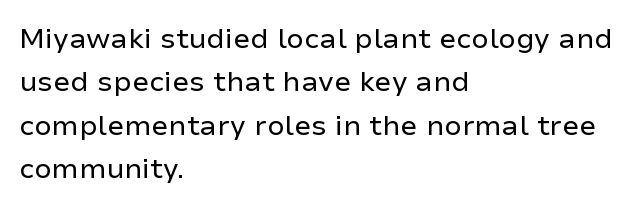
{"serif": "no", "italic": "no", "bold": "no", "weight": "regular", "width": "normal", "stroke_contrast": "low", "x_height": "medium", "monospaced": "no", "underline": "no", "align": "left", "line_spacing": "normal", "line_spacing_ratio": 1.55, "letter_spacing": "normal", "letter_spacing_em": 0.0, "glyph_px": 28}
